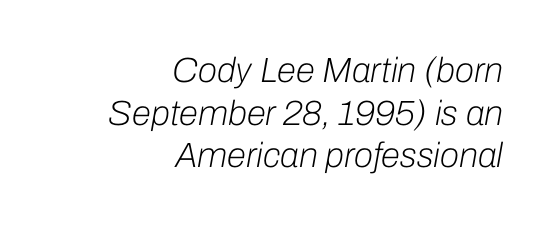
The image shows 35 px light type, italic (leaning right); set right-aligned, line spacing 1.22x, normal letter spacing, not underlined; low stroke contrast and a medium x-height.
